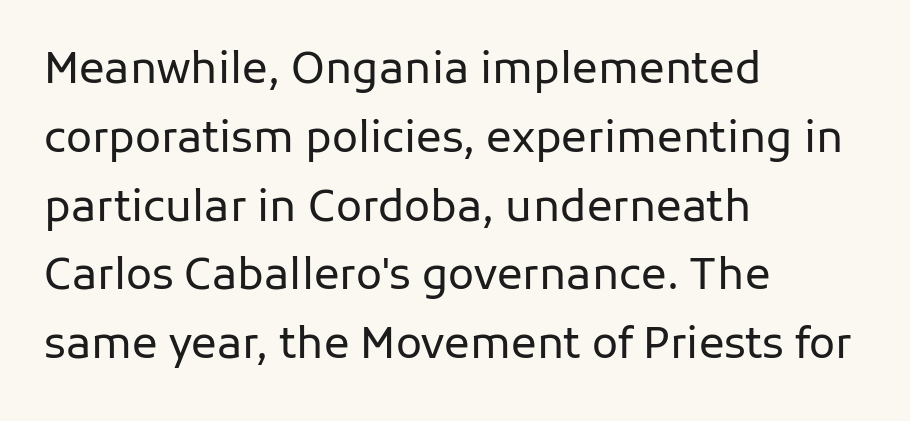
The image shows 43 px regular-weight sans-serif type, upright; set left-aligned, normal line spacing (1.6x), normal letter spacing, not underlined; low stroke contrast and a medium x-height.
